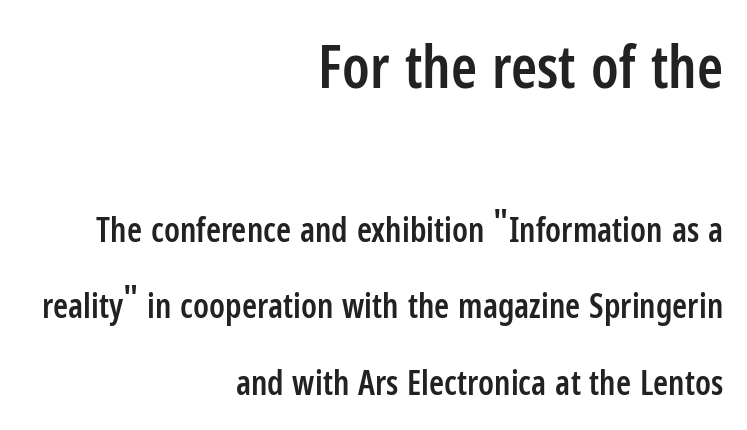
{"serif": "no", "italic": "no", "bold": "semi", "weight": "semibold", "width": "condensed", "stroke_contrast": "low", "x_height": "medium", "monospaced": "no", "underline": "no", "align": "right", "line_spacing": "loose", "line_spacing_ratio": 2.26, "letter_spacing": "normal", "letter_spacing_em": 0.0, "larger_block": "first", "size_ratio": 1.74, "glyph_px": 59}
